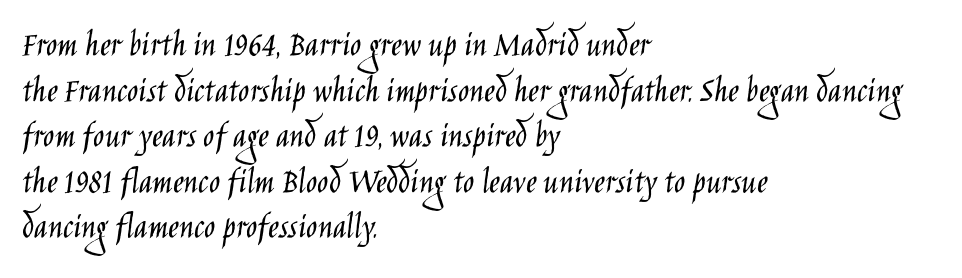
Q: Is the text bold? A: No.
Q: Is the text italic (slanted)? A: Yes.
Q: Is the typeface a serif or a sans-serif typeface? A: Sans-serif.
Q: Is the text underlined? A: No.
Q: How is the paragraph aligned? A: Left-aligned.
Q: Is the spacing between letters normal or unusually wide? A: Normal.
Q: Width (condensed, normal, or wide)? A: Condensed.
Q: Stroke contrast? A: Low.
Q: x-height? A: Large.
Q: Monospaced? A: No.
